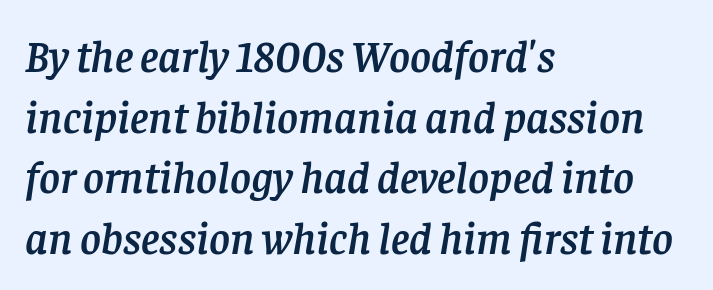
{"serif": "yes", "italic": "yes", "lean": "right", "slant_degrees": 8, "width": "normal", "stroke_contrast": "low", "x_height": "large", "monospaced": "no", "underline": "no", "align": "left", "line_spacing": "normal", "line_spacing_ratio": 1.35, "letter_spacing": "normal", "letter_spacing_em": 0.0, "glyph_px": 45}
